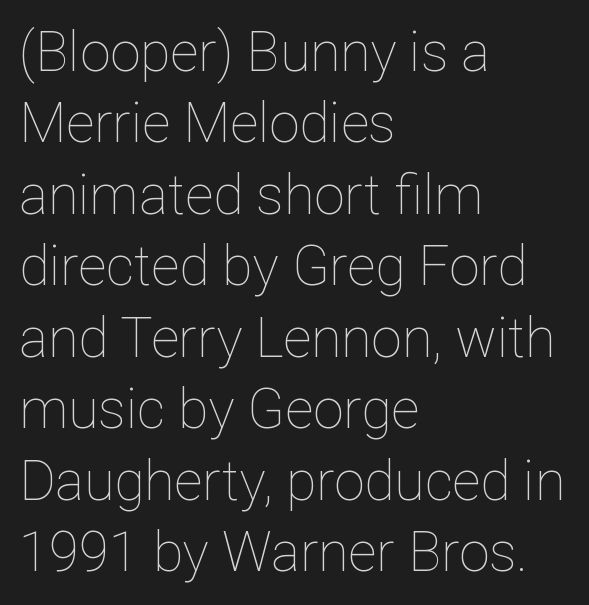
{"italic": "no", "bold": "no", "weight": "thin", "width": "normal", "stroke_contrast": "low", "x_height": "medium", "monospaced": "no", "underline": "no", "align": "left", "line_spacing": "normal", "line_spacing_ratio": 1.3, "letter_spacing": "normal", "letter_spacing_em": 0.0, "glyph_px": 55}
